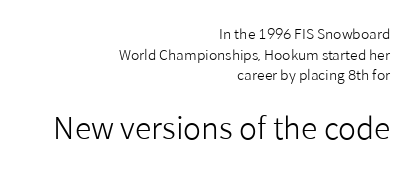
You could not count columns in this text — the font is proportionally spaced. The letters stand straight up with perfectly vertical stems. The passage shown is typeset with a sans-serif family. Leftover space on each line is placed entirely before the opening word. The second block has been scaled up relative to the first.
